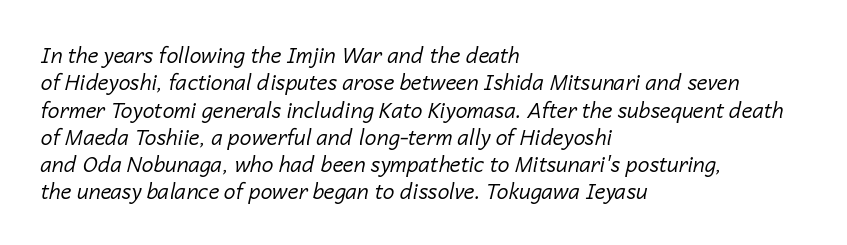
Q: Is the text bold? A: No.
Q: Is the text italic (slanted)? A: Yes, it leans right by about 14 degrees.
Q: Is the text underlined? A: No.
Q: How is the paragraph aligned? A: Left-aligned.
Q: Is the spacing between letters normal or unusually wide? A: Normal.
Q: Is the spacing between lines tight, normal or loose? A: Normal.
